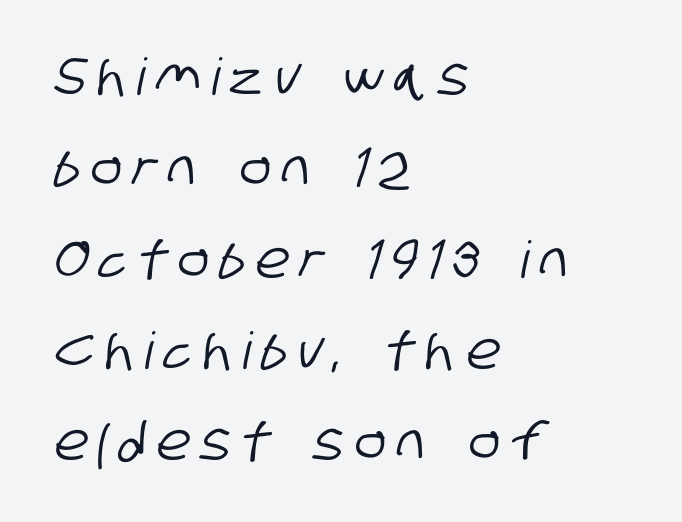
The image shows 51 px condensed sans-serif type; set left-aligned, line spacing 1.79x, unusually wide letter spacing (+0.22 em), not underlined; low stroke contrast and a large x-height.
